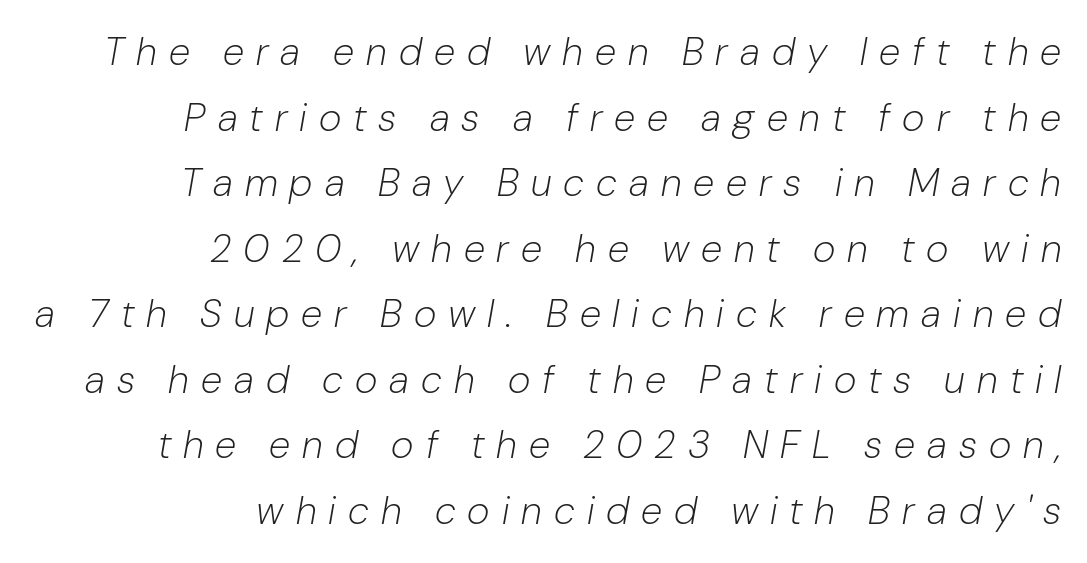
{"italic": "yes", "lean": "right", "slant_degrees": 10, "bold": "no", "weight": "light", "width": "normal", "stroke_contrast": "low", "x_height": "medium", "monospaced": "no", "underline": "no", "align": "right", "line_spacing": "normal", "line_spacing_ratio": 1.68, "letter_spacing": "wide", "letter_spacing_em": 0.31, "glyph_px": 39}
